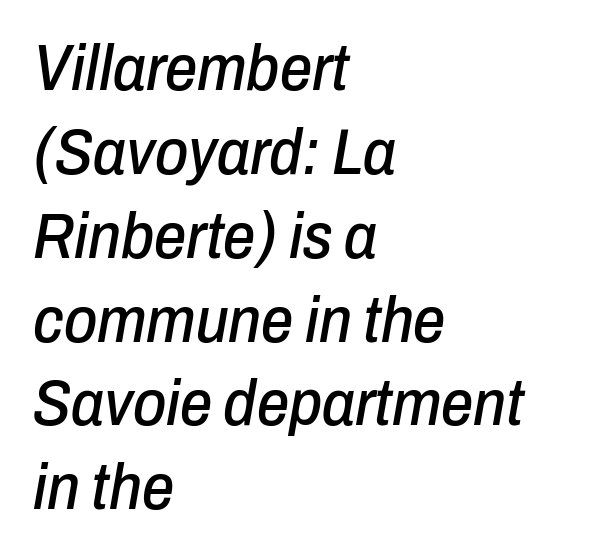
The paragraph has a hard left edge and a soft right edge. Varying glyph widths throughout — classic text-font behaviour. The space directly below the letters is spotless. Observe the lean: these are italic letterforms. Tracking here is standard; glyphs follow each other at the usual distance.
